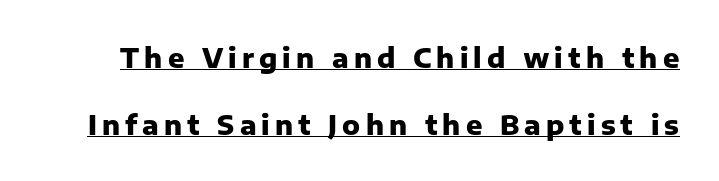
Q: Is the text bold? A: Yes.
Q: Is the text italic (slanted)? A: No, it is upright.
Q: Is the text underlined? A: Yes.
Q: Is the spacing between lines tight, normal or loose? A: Loose.
